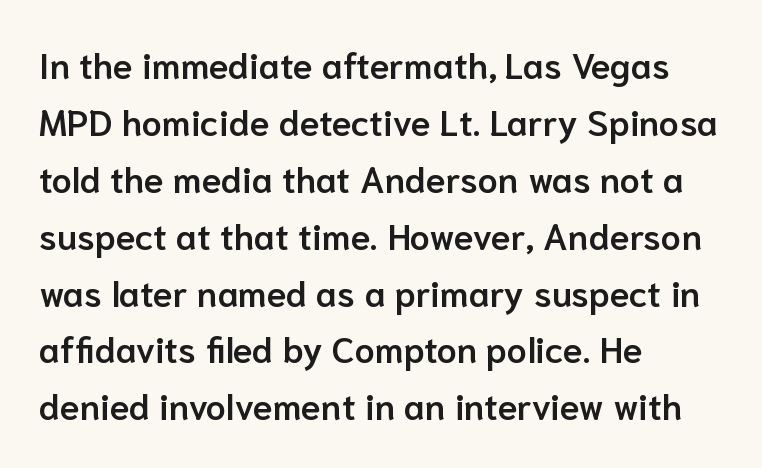
How heavy is the stroke? Medium-heavy — a semibold, shy of bold. If you drew a line through each stem, it would be perfectly vertical. Bare-footed words on every line. The font family rendered here belongs to the sans-serif group. Quick note: interline space is typical. Where is the straight margin? On the left.
